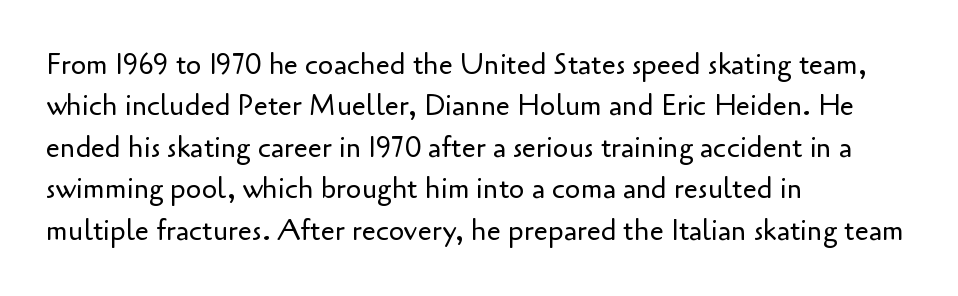
Q: Is the text bold? A: No.
Q: Is the text italic (slanted)? A: No, it is upright.
Q: Is the typeface a serif or a sans-serif typeface? A: Sans-serif.
Q: Is the text underlined? A: No.
Q: How is the paragraph aligned? A: Left-aligned.
Q: Is the spacing between letters normal or unusually wide? A: Normal.
Q: Is the spacing between lines tight, normal or loose? A: Normal.
Q: Width (condensed, normal, or wide)? A: Normal.
Q: Stroke contrast? A: Low.
Q: x-height? A: Small.
Q: Monospaced? A: No.
